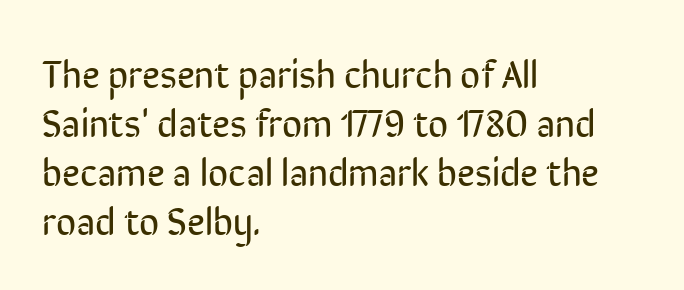
The image shows 39 px regular-weight, condensed sans-serif type, upright; set left-aligned, normal line spacing (1.26x), normal letter spacing, not underlined; low stroke contrast and a medium x-height.
